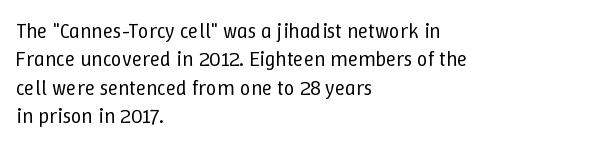
Q: Is the text bold? A: No.
Q: Is the text italic (slanted)? A: No, it is upright.
Q: Is the text underlined? A: No.
Q: How is the paragraph aligned? A: Left-aligned.
Q: Is the spacing between letters normal or unusually wide? A: Normal.
Q: Is the spacing between lines tight, normal or loose? A: Normal.
